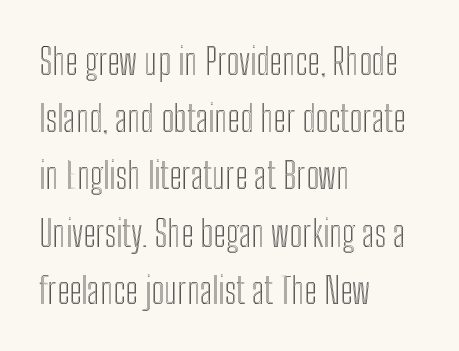
Q: Is the text italic (slanted)? A: No, it is upright.
Q: Is the text underlined? A: No.
Q: How is the paragraph aligned? A: Left-aligned.
Q: Is the spacing between letters normal or unusually wide? A: Normal.
Q: Is the spacing between lines tight, normal or loose? A: Normal.
Q: Width (condensed, normal, or wide)? A: Condensed.
Q: x-height? A: Medium.
Q: Monospaced? A: No.
